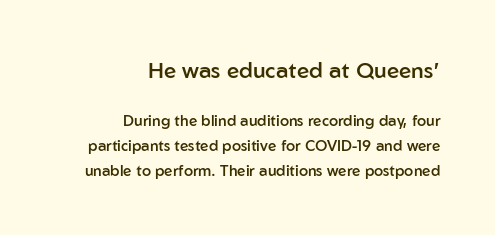
{"italic": "no", "bold": "semi", "underline": "no", "align": "right", "line_spacing": "normal", "line_spacing_ratio": 1.68, "letter_spacing": "normal", "letter_spacing_em": 0.0, "larger_block": "first", "size_ratio": 1.47, "glyph_px": 22}
